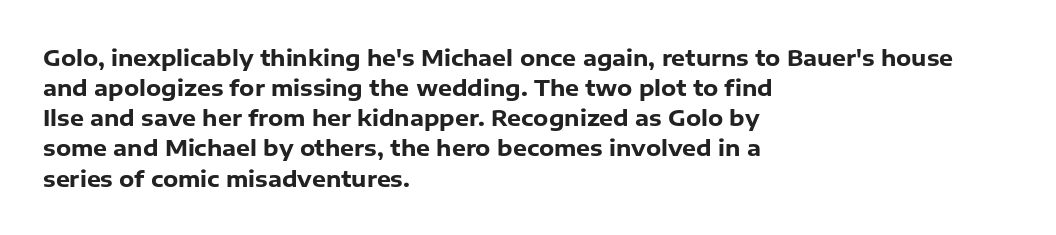
{"italic": "no", "bold": "yes", "underline": "no", "align": "left", "line_spacing": "normal", "line_spacing_ratio": 1.37, "letter_spacing": "normal", "letter_spacing_em": 0.0, "glyph_px": 22}
